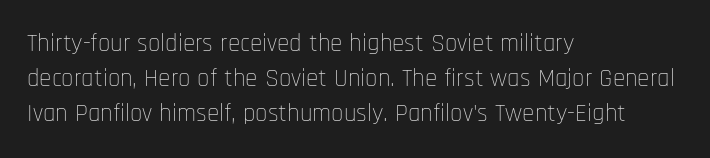
The image shows 25 px text type, upright; set left-aligned, normal line spacing (1.41x), normal letter spacing, not underlined.
